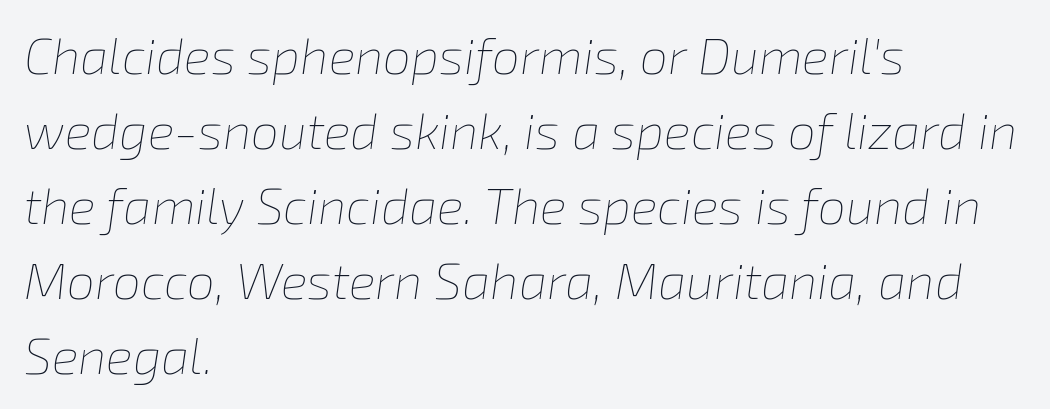
Q: Is the text bold? A: No.
Q: Is the text italic (slanted)? A: Yes, it leans right by about 8 degrees.
Q: Is the text underlined? A: No.
Q: How is the paragraph aligned? A: Left-aligned.
Q: Is the spacing between letters normal or unusually wide? A: Normal.
Q: Is the spacing between lines tight, normal or loose? A: Normal.
Q: Width (condensed, normal, or wide)? A: Normal.
Q: Stroke contrast? A: Low.
Q: x-height? A: Medium.
Q: Monospaced? A: No.
